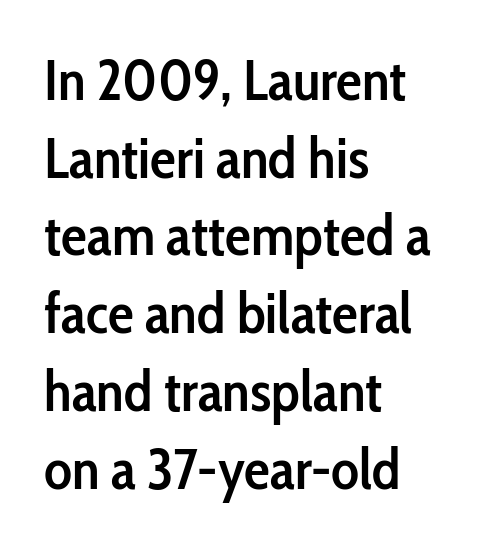
Q: Is the text bold? A: Semi-bold.
Q: Is the text italic (slanted)? A: No, it is upright.
Q: Is the typeface a serif or a sans-serif typeface? A: Sans-serif.
Q: Is the text underlined? A: No.
Q: How is the paragraph aligned? A: Left-aligned.
Q: Is the spacing between letters normal or unusually wide? A: Normal.
Q: Is the spacing between lines tight, normal or loose? A: Normal.
Q: Width (condensed, normal, or wide)? A: Condensed.
Q: Stroke contrast? A: Low.
Q: x-height? A: Medium.
Q: Monospaced? A: No.
